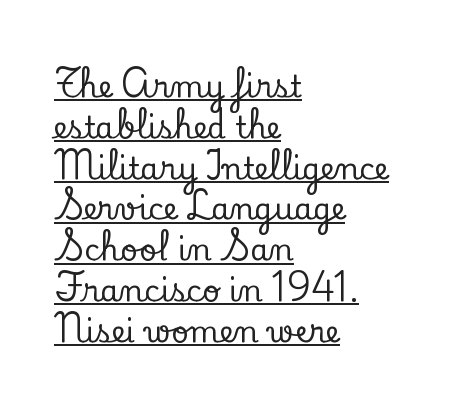
A serif font was chosen for this passage. Each line of the rendering has a horizontal stroke beneath the glyphs. These lines are rendered in a variable-pitch font. Posture: straight, roman, zero tilt.
